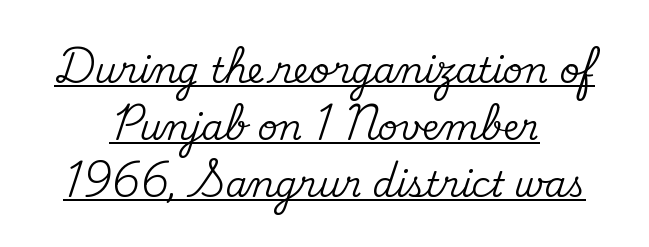
The image shows 35 px text type; set centered, normal line spacing (1.63x), normal letter spacing, underlined; medium stroke contrast and a small x-height.
